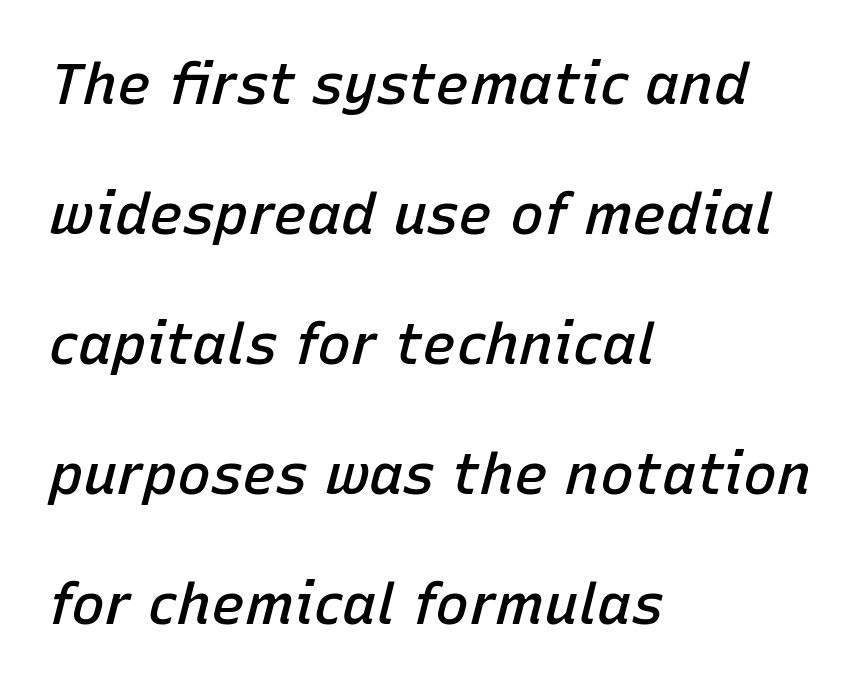
The letters advance in unequal steps, a hallmark of proportional type. The paragraph shown leans on its left margin. The gap between lines stays unmarked. Yep, that's italic — everything's leaning.
